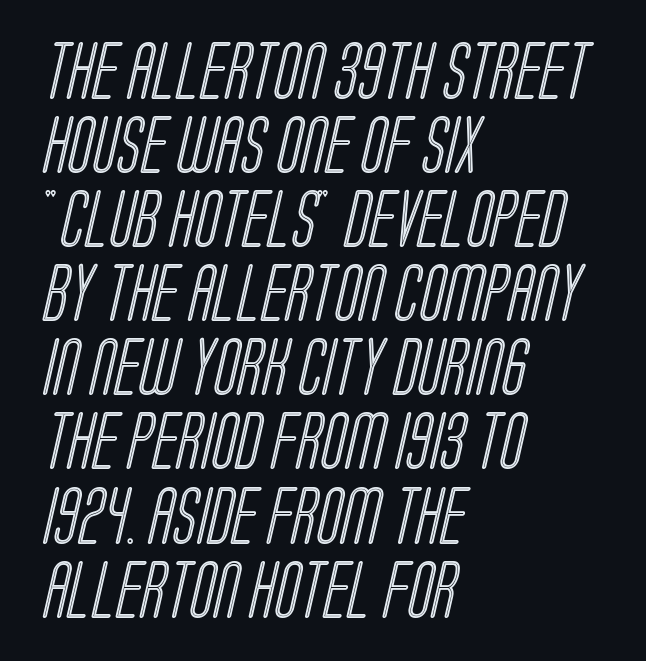
Q: Is the text underlined? A: No.
Q: How is the paragraph aligned? A: Left-aligned.
Q: Is the spacing between letters normal or unusually wide? A: Normal.
Q: Is the spacing between lines tight, normal or loose? A: Normal.
Q: Width (condensed, normal, or wide)? A: Condensed.
Q: x-height? A: Large.
Q: Monospaced? A: No.
